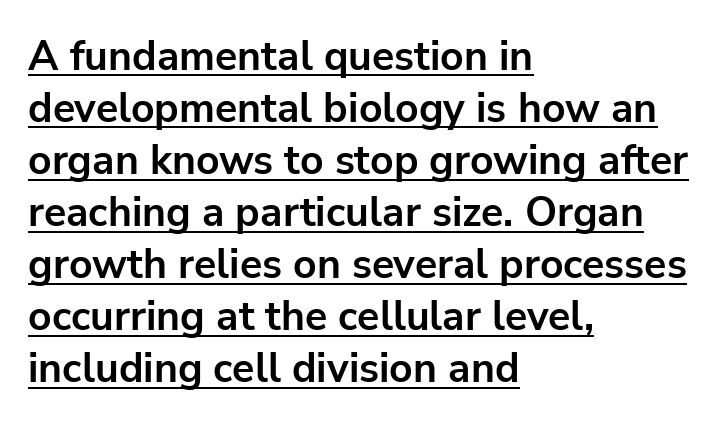
The image shows 41 px bold sans-serif type, upright; set left-aligned, normal line spacing (1.27x), normal letter spacing, underlined; low stroke contrast and a medium x-height.
